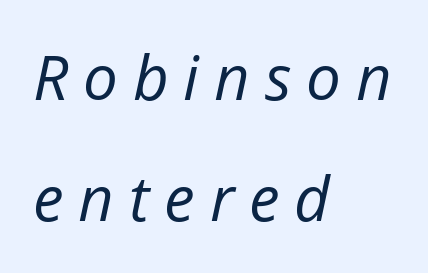
{"italic": "yes", "lean": "right", "slant_degrees": 12, "bold": "no", "weight": "regular", "width": "normal", "stroke_contrast": "low", "x_height": "medium", "monospaced": "no", "underline": "no", "align": "left", "line_spacing": "loose", "line_spacing_ratio": 1.95, "letter_spacing": "wide", "letter_spacing_em": 0.24, "glyph_px": 62}
